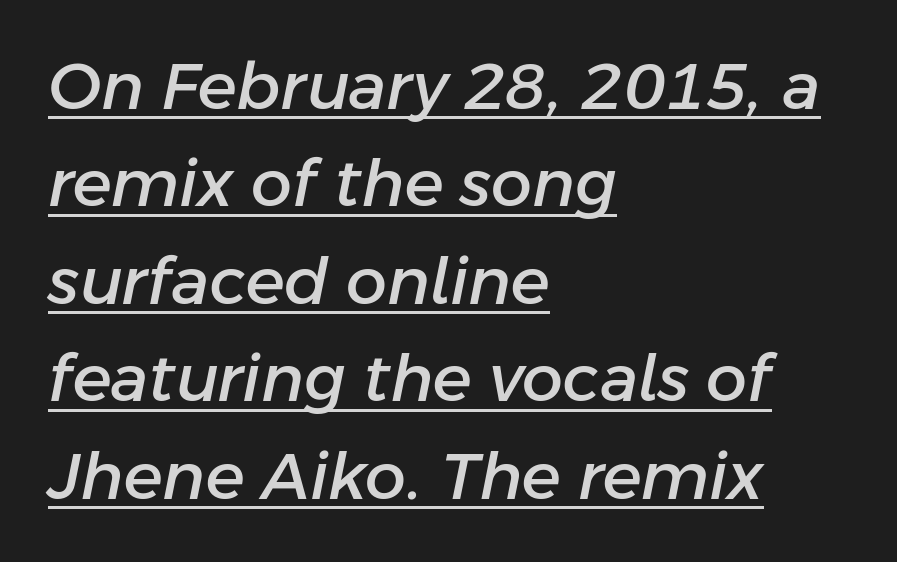
Proportional: the letters do not fall into vertical columns. Underlining? Definitely there. Baseline-to-baseline distance is the conventional proportion of letter height. Nobody touched the tracking dial on this one. The text block is weighted toward the left margin, trailing off unevenly rightward. Every character sits at an angle, as italics do.
